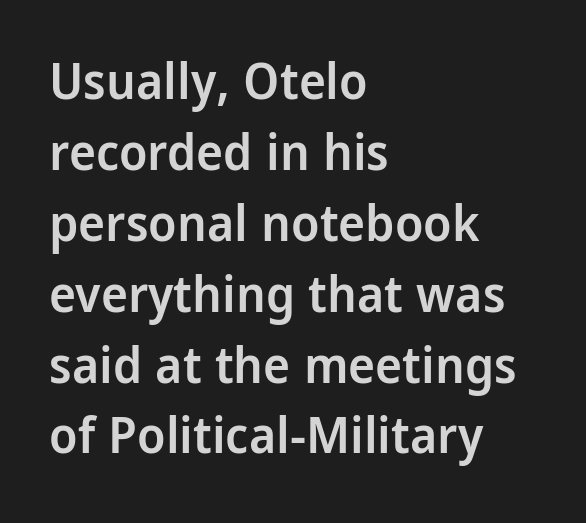
Q: Is the text bold? A: Semi-bold.
Q: Is the text italic (slanted)? A: No, it is upright.
Q: Is the typeface a serif or a sans-serif typeface? A: Sans-serif.
Q: Is the text underlined? A: No.
Q: How is the paragraph aligned? A: Left-aligned.
Q: Is the spacing between letters normal or unusually wide? A: Normal.
Q: Is the spacing between lines tight, normal or loose? A: Normal.
Q: Width (condensed, normal, or wide)? A: Condensed.
Q: Stroke contrast? A: Low.
Q: x-height? A: Large.
Q: Monospaced? A: No.
